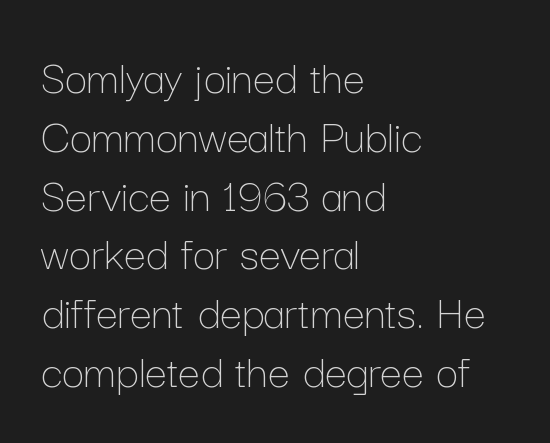
Q: Is the text bold? A: No.
Q: Is the text italic (slanted)? A: No, it is upright.
Q: Is the text underlined? A: No.
Q: How is the paragraph aligned? A: Left-aligned.
Q: Is the spacing between letters normal or unusually wide? A: Normal.
Q: Width (condensed, normal, or wide)? A: Normal.
Q: Stroke contrast? A: Low.
Q: x-height? A: Medium.
Q: Monospaced? A: No.
